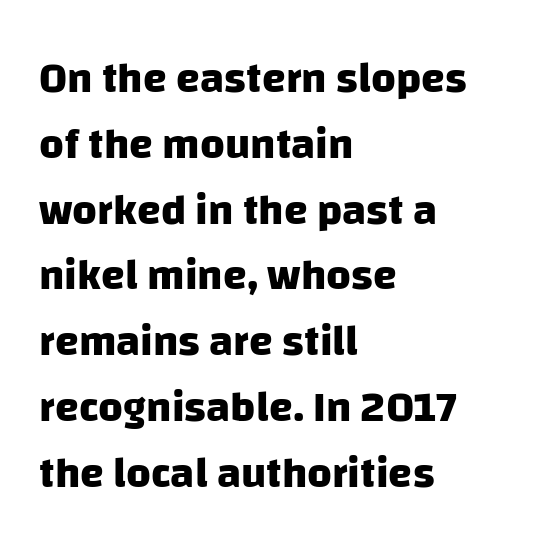
The image shows 43 px heavy sans-serif type; set left-aligned, normal line spacing (1.53x), normal letter spacing, not underlined; low stroke contrast and a large x-height.
